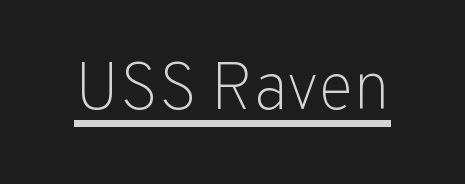
{"serif": "no", "italic": "no", "bold": "no", "weight": "light", "width": "normal", "stroke_contrast": "low", "x_height": "medium", "monospaced": "no", "underline": "yes", "letter_spacing": "normal", "letter_spacing_em": 0.0, "glyph_px": 67}
